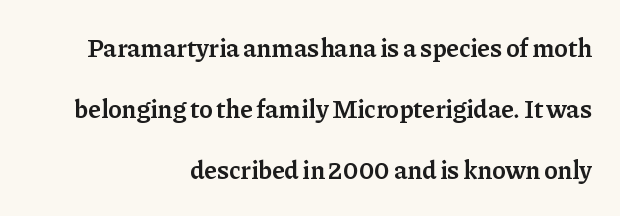
{"italic": "no", "bold": "semi", "underline": "no", "align": "right", "line_spacing": "loose", "line_spacing_ratio": 2.34, "letter_spacing": "normal", "letter_spacing_em": 0.0, "glyph_px": 26}
